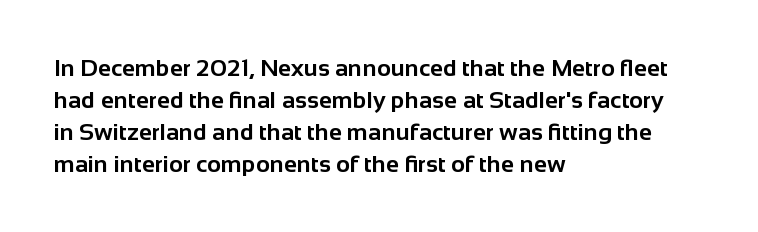
The image shows 24 px bold type, upright; set left-aligned, normal line spacing (1.33x), normal letter spacing, not underlined.
